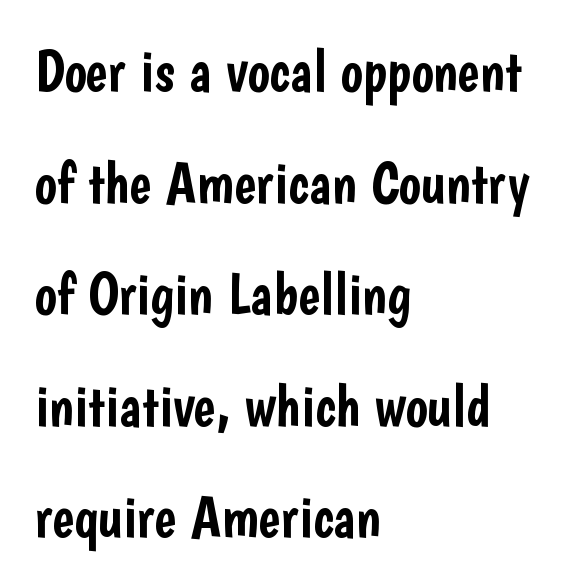
Q: Is the text italic (slanted)? A: No, it is upright.
Q: Is the typeface a serif or a sans-serif typeface? A: Sans-serif.
Q: Is the text underlined? A: No.
Q: How is the paragraph aligned? A: Left-aligned.
Q: Is the spacing between letters normal or unusually wide? A: Normal.
Q: Width (condensed, normal, or wide)? A: Condensed.
Q: Stroke contrast? A: Low.
Q: x-height? A: Medium.
Q: Monospaced? A: No.
